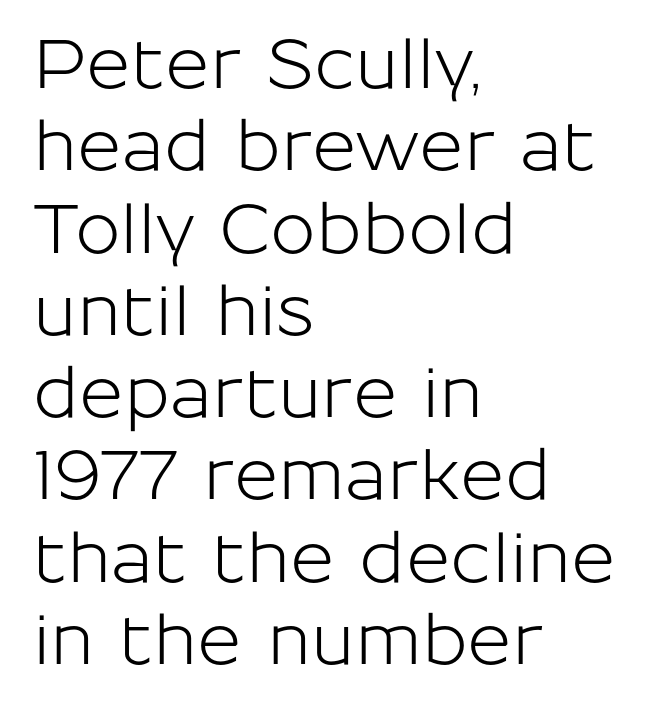
The image shows 68 px sans-serif type, upright; set left-aligned, line spacing 1.21x, normal letter spacing, not underlined; low stroke contrast and a medium x-height.
